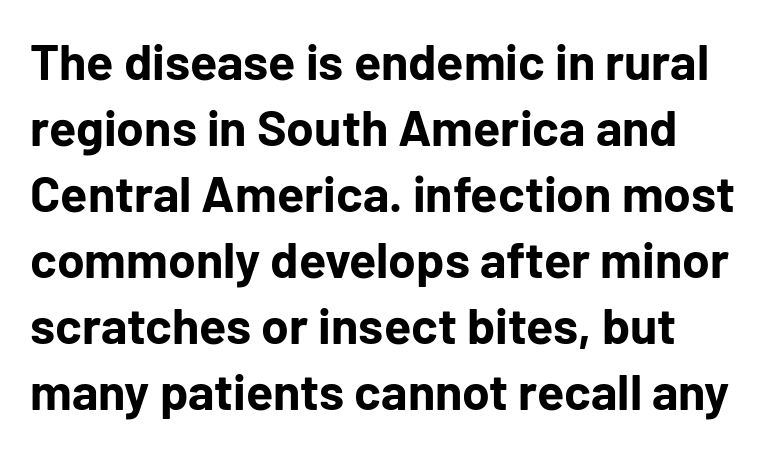
The image shows 50 px bold sans-serif type, upright; set normal line spacing (1.32x), normal letter spacing, not underlined; low stroke contrast and a medium x-height.
